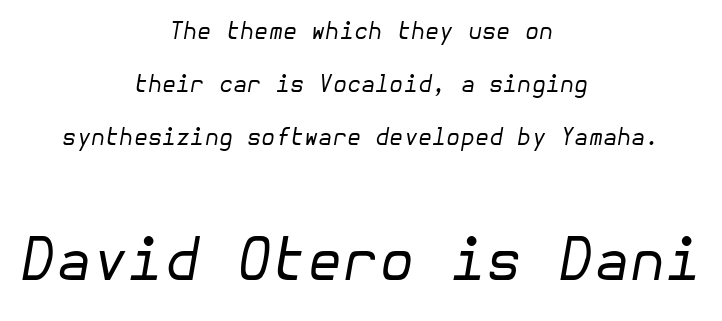
{"italic": "yes", "lean": "right", "slant_degrees": 10, "bold": "no", "weight": "regular", "width": "normal", "stroke_contrast": "low", "x_height": "medium", "underline": "no", "align": "center", "line_spacing": "loose", "line_spacing_ratio": 2.31, "letter_spacing": "normal", "letter_spacing_em": 0.0, "larger_block": "second", "size_ratio": 2.52, "glyph_px": 58}
